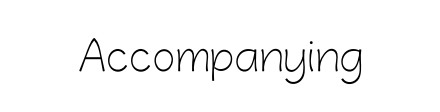
Q: Is the text bold? A: No.
Q: Is the text italic (slanted)? A: No, it is upright.
Q: Is the typeface a serif or a sans-serif typeface? A: Sans-serif.
Q: Is the text underlined? A: No.
Q: Is the spacing between letters normal or unusually wide? A: Normal.
Q: Width (condensed, normal, or wide)? A: Normal.
Q: Stroke contrast? A: Low.
Q: x-height? A: Medium.
Q: Monospaced? A: No.
